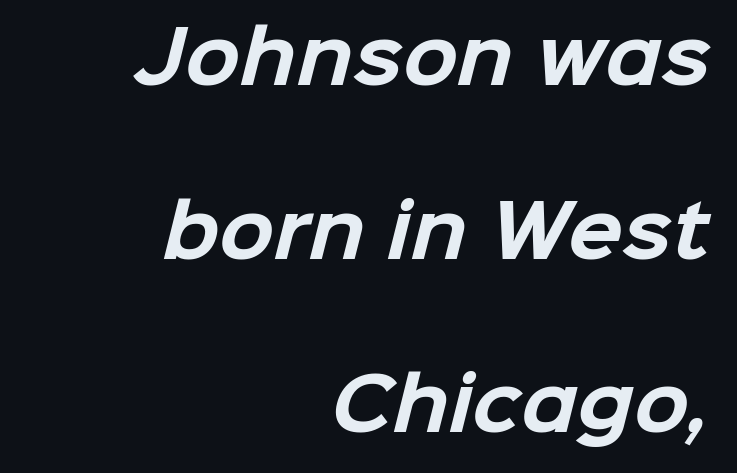
The image shows 72 px bold sans-serif type; set right-aligned, loose line spacing (2.41x), normal letter spacing, not underlined; low stroke contrast and a medium x-height.
